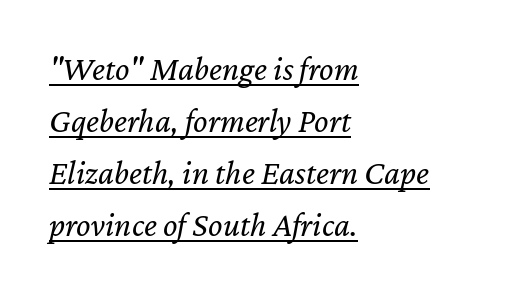
Q: Is the text bold? A: No.
Q: Is the text italic (slanted)? A: Yes, it leans right by about 12 degrees.
Q: Is the text underlined? A: Yes.
Q: How is the paragraph aligned? A: Left-aligned.
Q: Is the spacing between letters normal or unusually wide? A: Normal.
Q: Is the spacing between lines tight, normal or loose? A: Normal.
Q: Width (condensed, normal, or wide)? A: Normal.
Q: Stroke contrast? A: Low.
Q: x-height? A: Medium.
Q: Monospaced? A: No.
